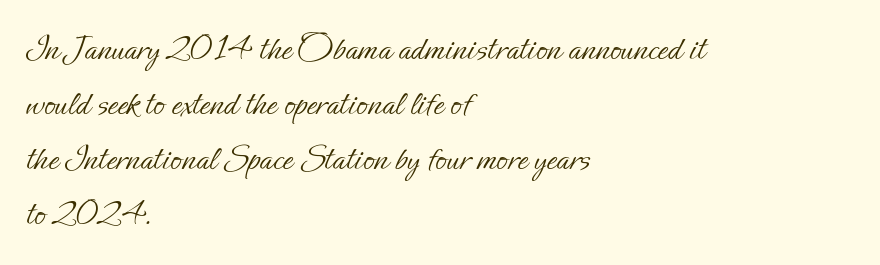
The image shows 37 px light type; set left-aligned, normal line spacing (1.49x), normal letter spacing, not underlined; low stroke contrast and a small x-height.
